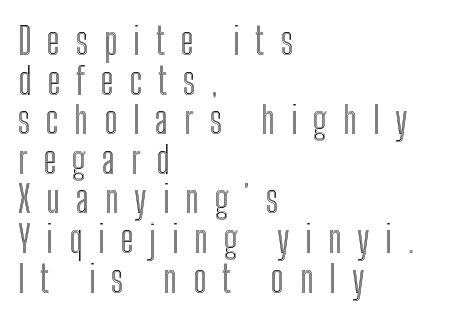
The zone under the glyphs is completely vacant. The vertical gap from one line to the next is small. Italic: no, the glyphs are upright roman. Tracking here is generous; glyphs stand well apart from one another. Horizontal alignment here is leftward, the default for most running prose. Looks like regular typesetting: each glyph gets only the width it needs.
